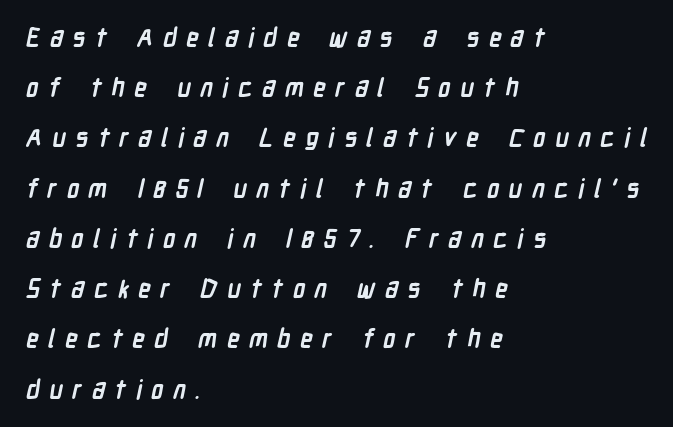
{"bold": "yes", "underline": "no", "align": "left", "line_spacing": "loose", "line_spacing_ratio": 2.01, "letter_spacing": "wide", "letter_spacing_em": 0.38, "glyph_px": 25}
